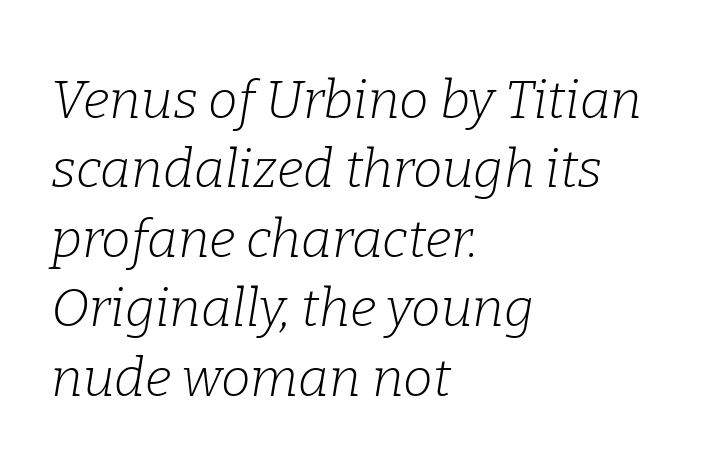
{"serif": "yes", "italic": "yes", "lean": "right", "slant_degrees": 9, "bold": "no", "weight": "light", "width": "normal", "stroke_contrast": "low", "x_height": "medium", "monospaced": "no", "underline": "no", "align": "left", "line_spacing": "normal", "line_spacing_ratio": 1.31, "letter_spacing": "normal", "letter_spacing_em": 0.0, "glyph_px": 53}
